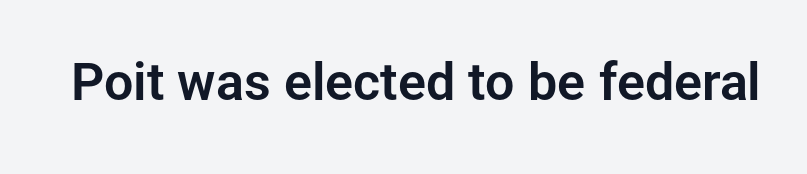
Q: Is the text italic (slanted)? A: No, it is upright.
Q: Is the typeface a serif or a sans-serif typeface? A: Sans-serif.
Q: Is the text underlined? A: No.
Q: Is the spacing between letters normal or unusually wide? A: Normal.
Q: Width (condensed, normal, or wide)? A: Normal.
Q: Stroke contrast? A: Low.
Q: x-height? A: Medium.
Q: Monospaced? A: No.
